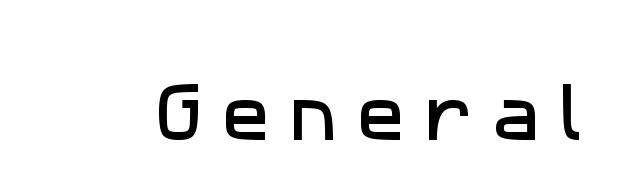
The image shows 63 px sans-serif type; set unusually wide letter spacing (+0.32 em), not underlined; low stroke contrast and a medium x-height.
